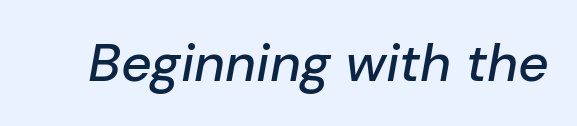
Q: Is the text italic (slanted)? A: Yes, it leans right by about 10 degrees.
Q: Is the text underlined? A: No.
Q: Is the spacing between letters normal or unusually wide? A: Normal.
Q: Width (condensed, normal, or wide)? A: Normal.
Q: Stroke contrast? A: Low.
Q: x-height? A: Medium.
Q: Monospaced? A: No.
